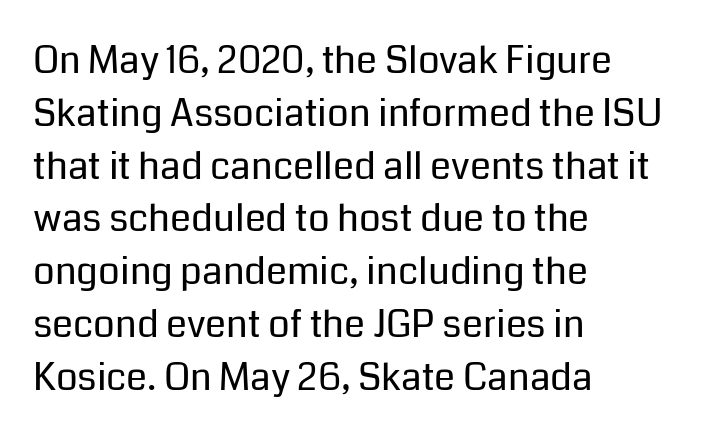
The image shows 38 px regular-weight sans-serif type, upright; set left-aligned, normal line spacing (1.39x), normal letter spacing, not underlined; low stroke contrast and a medium x-height.
